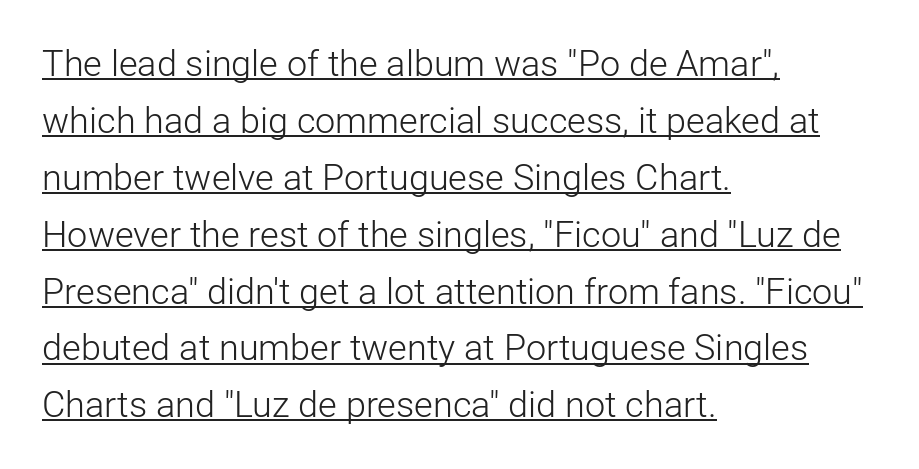
Q: Is the text bold? A: No.
Q: Is the text italic (slanted)? A: No, it is upright.
Q: Is the typeface a serif or a sans-serif typeface? A: Sans-serif.
Q: Is the text underlined? A: Yes.
Q: How is the paragraph aligned? A: Left-aligned.
Q: Is the spacing between letters normal or unusually wide? A: Normal.
Q: Is the spacing between lines tight, normal or loose? A: Normal.
Q: Width (condensed, normal, or wide)? A: Normal.
Q: Stroke contrast? A: Low.
Q: x-height? A: Medium.
Q: Monospaced? A: No.
